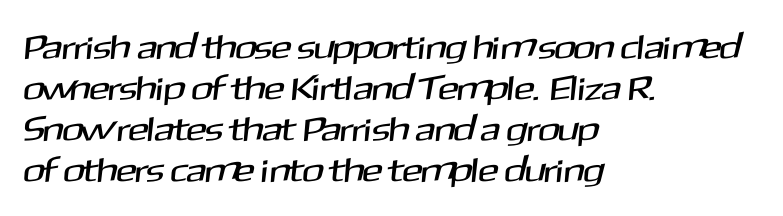
Q: Is the typeface a serif or a sans-serif typeface? A: Sans-serif.
Q: Is the text underlined? A: No.
Q: How is the paragraph aligned? A: Left-aligned.
Q: Is the spacing between letters normal or unusually wide? A: Normal.
Q: Width (condensed, normal, or wide)? A: Normal.
Q: Stroke contrast? A: Medium.
Q: x-height? A: Medium.
Q: Monospaced? A: No.
